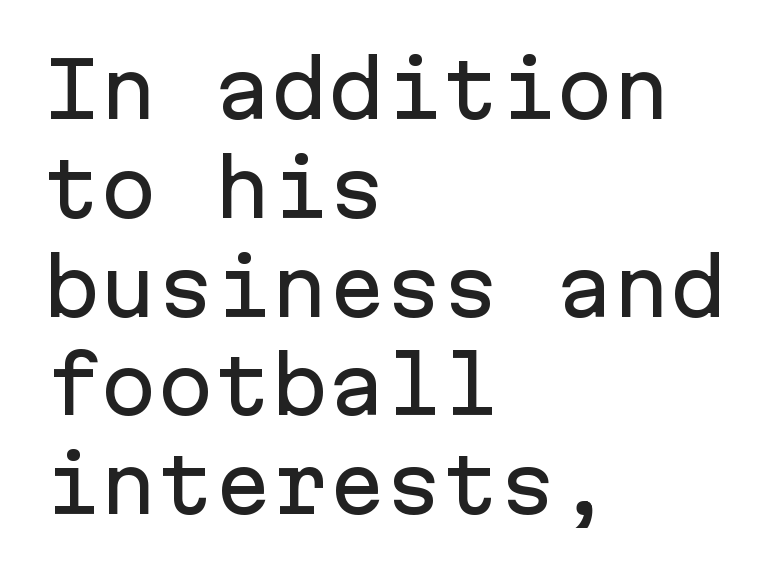
Q: Is the text italic (slanted)? A: No, it is upright.
Q: Is the typeface a serif or a sans-serif typeface? A: Sans-serif.
Q: Is the text underlined? A: No.
Q: How is the paragraph aligned? A: Left-aligned.
Q: Is the spacing between letters normal or unusually wide? A: Normal.
Q: Is the spacing between lines tight, normal or loose? A: Normal.
Q: Width (condensed, normal, or wide)? A: Normal.
Q: Stroke contrast? A: Low.
Q: x-height? A: Medium.
Q: Monospaced? A: Yes.
